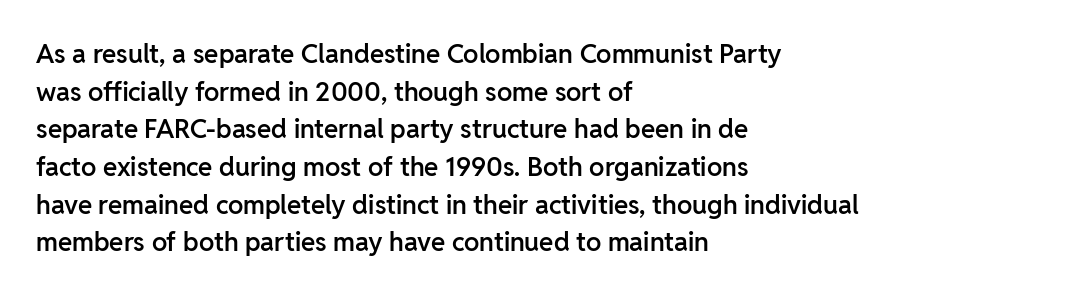
Q: Is the text bold? A: Semi-bold.
Q: Is the text italic (slanted)? A: No, it is upright.
Q: Is the text underlined? A: No.
Q: How is the paragraph aligned? A: Left-aligned.
Q: Is the spacing between letters normal or unusually wide? A: Normal.
Q: Is the spacing between lines tight, normal or loose? A: Normal.
